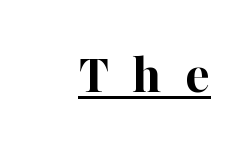
{"serif": "yes", "italic": "no", "bold": "yes", "weight": "bold", "width": "normal", "stroke_contrast": "high", "x_height": "medium", "monospaced": "no", "underline": "yes", "letter_spacing": "wide", "letter_spacing_em": 0.4, "glyph_px": 57}
